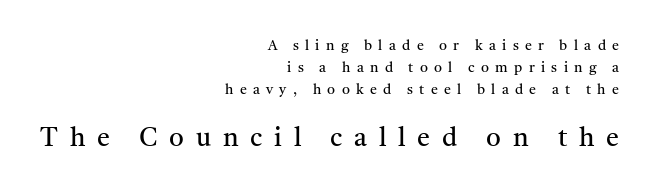
Q: Is the text bold? A: No.
Q: Is the text italic (slanted)? A: No, it is upright.
Q: Is the text underlined? A: No.
Q: How is the paragraph aligned? A: Right-aligned.
Q: Is the spacing between letters normal or unusually wide? A: Unusually wide.
Q: Is the spacing between lines tight, normal or loose? A: Normal.
Q: Which block of text is set in a larger size, the first (top) or the second (bottom)? A: The second (bottom) one.
